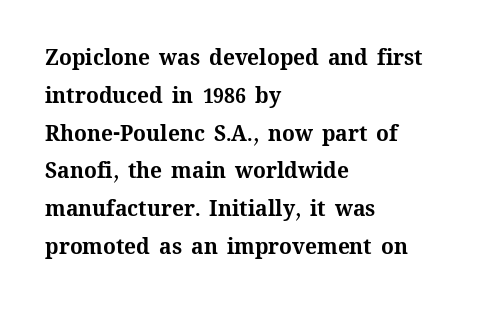
A bare baseline throughout the passage. The paragraph has a hard left edge and a soft right edge. This rendering leaves character spacing at its baseline value. Set as a true bold cut, around the 700 mark.
